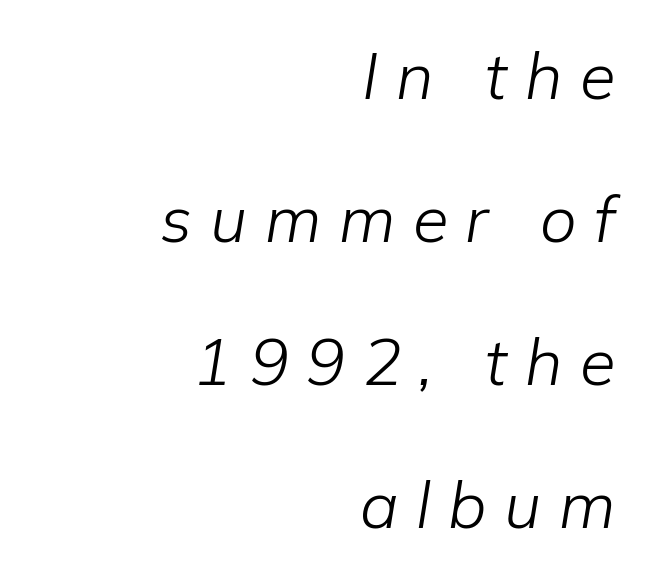
{"italic": "yes", "lean": "right", "slant_degrees": 9, "bold": "no", "weight": "light", "width": "normal", "stroke_contrast": "low", "x_height": "medium", "monospaced": "no", "underline": "no", "align": "right", "line_spacing": "loose", "line_spacing_ratio": 2.2, "letter_spacing": "wide", "letter_spacing_em": 0.27, "glyph_px": 65}
